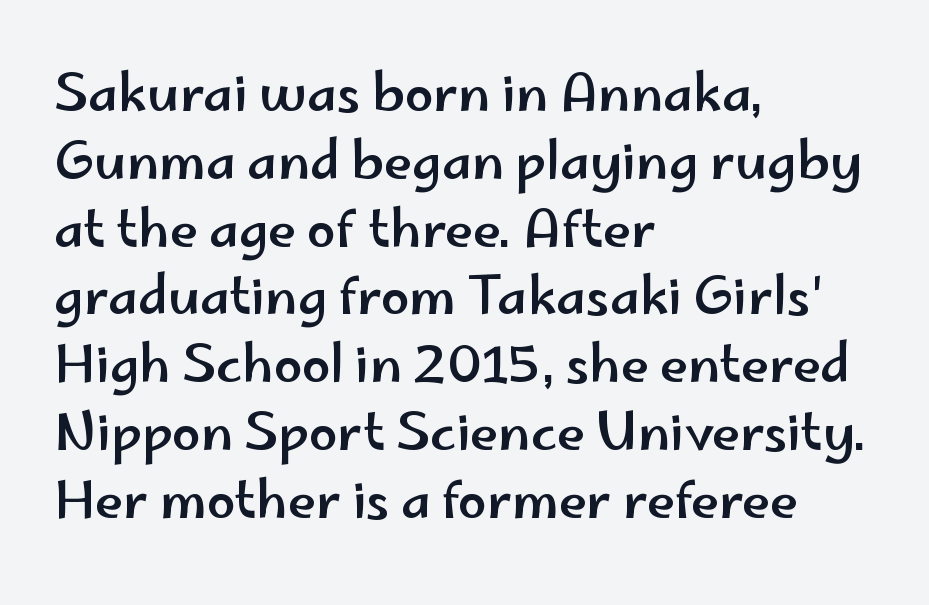
{"serif": "no", "italic": "no", "width": "wide", "stroke_contrast": "low", "x_height": "small", "monospaced": "no", "underline": "no", "align": "left", "line_spacing": "normal", "line_spacing_ratio": 1.33, "letter_spacing": "normal", "letter_spacing_em": 0.0, "glyph_px": 51}
